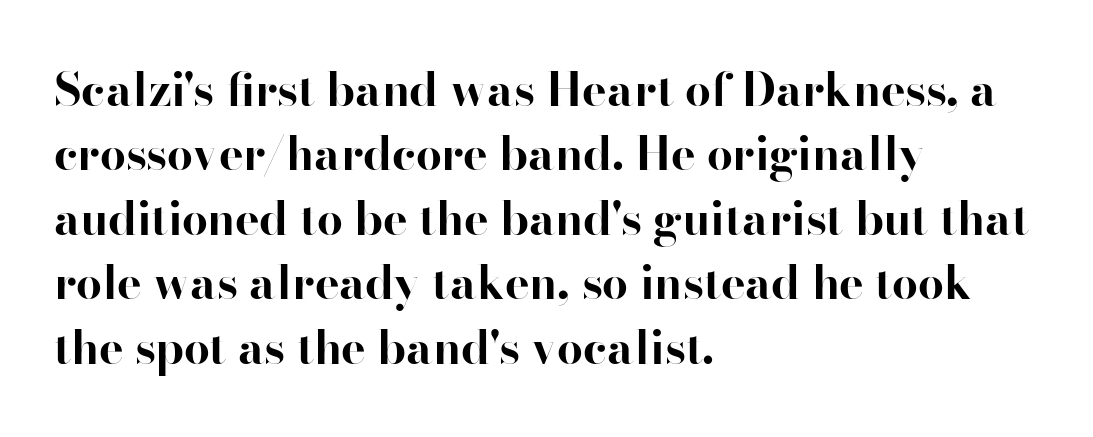
Q: Is the text bold? A: Yes.
Q: Is the text italic (slanted)? A: No, it is upright.
Q: Is the typeface a serif or a sans-serif typeface? A: Serif.
Q: Is the text underlined? A: No.
Q: How is the paragraph aligned? A: Left-aligned.
Q: Is the spacing between letters normal or unusually wide? A: Normal.
Q: Is the spacing between lines tight, normal or loose? A: Normal.
Q: Width (condensed, normal, or wide)? A: Normal.
Q: Stroke contrast? A: High.
Q: x-height? A: Small.
Q: Monospaced? A: No.
